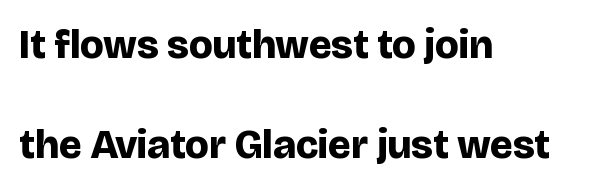
Q: Is the text bold? A: Yes.
Q: Is the text italic (slanted)? A: No, it is upright.
Q: Is the typeface a serif or a sans-serif typeface? A: Sans-serif.
Q: Is the text underlined? A: No.
Q: How is the paragraph aligned? A: Left-aligned.
Q: Is the spacing between letters normal or unusually wide? A: Normal.
Q: Is the spacing between lines tight, normal or loose? A: Loose.
Q: Width (condensed, normal, or wide)? A: Normal.
Q: Stroke contrast? A: Low.
Q: x-height? A: Large.
Q: Monospaced? A: No.
